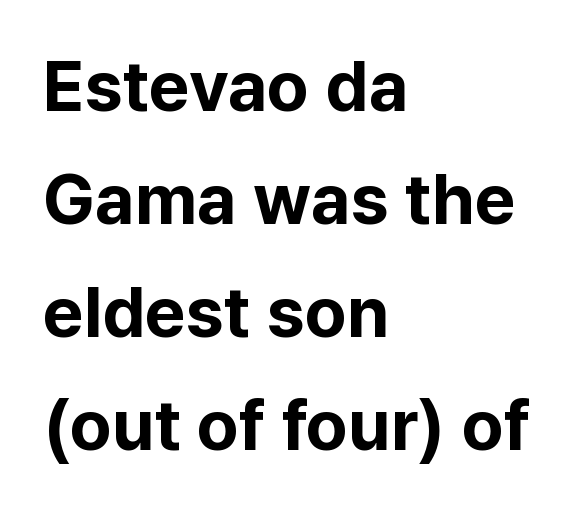
Q: Is the text bold? A: Yes.
Q: Is the text italic (slanted)? A: No, it is upright.
Q: Is the typeface a serif or a sans-serif typeface? A: Sans-serif.
Q: Is the text underlined? A: No.
Q: How is the paragraph aligned? A: Left-aligned.
Q: Is the spacing between letters normal or unusually wide? A: Normal.
Q: Is the spacing between lines tight, normal or loose? A: Normal.
Q: Width (condensed, normal, or wide)? A: Normal.
Q: Stroke contrast? A: Low.
Q: x-height? A: Medium.
Q: Monospaced? A: No.
